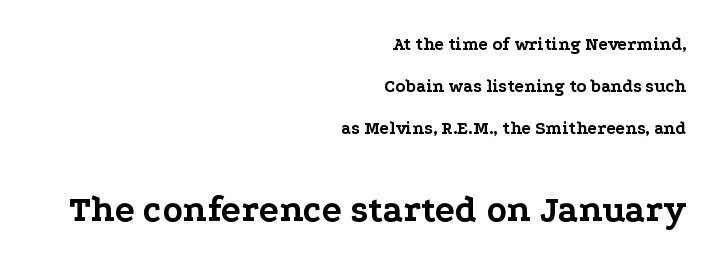
Q: Is the text bold? A: Yes.
Q: Is the text italic (slanted)? A: No, it is upright.
Q: Is the typeface a serif or a sans-serif typeface? A: Serif.
Q: Is the text underlined? A: No.
Q: How is the paragraph aligned? A: Right-aligned.
Q: Is the spacing between letters normal or unusually wide? A: Normal.
Q: Is the spacing between lines tight, normal or loose? A: Loose.
Q: Which block of text is set in a larger size, the first (top) or the second (bottom)? A: The second (bottom) one.
Q: Width (condensed, normal, or wide)? A: Wide.
Q: Stroke contrast? A: Low.
Q: x-height? A: Medium.
Q: Monospaced? A: No.
